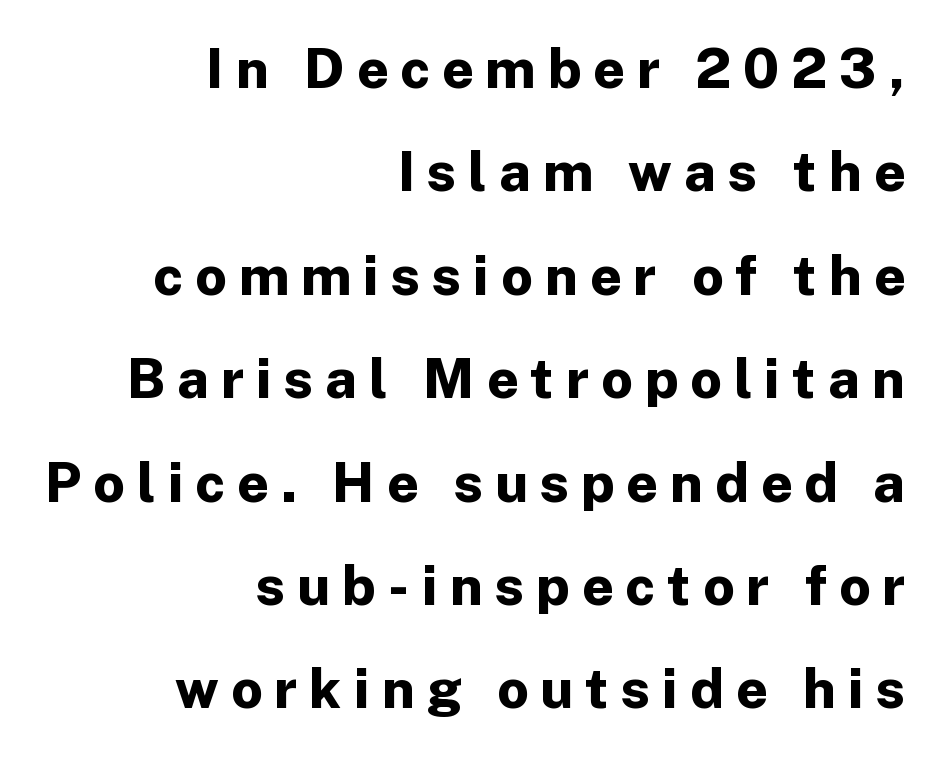
{"serif": "no", "italic": "no", "bold": "yes", "weight": "bold", "width": "normal", "stroke_contrast": "low", "x_height": "medium", "monospaced": "no", "underline": "no", "align": "right", "line_spacing_ratio": 1.88, "letter_spacing": "wide", "letter_spacing_em": 0.22, "glyph_px": 55}
